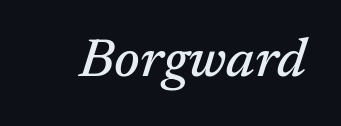
{"serif": "yes", "italic": "yes", "lean": "right", "slant_degrees": 17, "width": "normal", "stroke_contrast": "medium", "x_height": "medium", "monospaced": "no", "underline": "no", "letter_spacing": "normal", "letter_spacing_em": 0.0, "glyph_px": 55}
